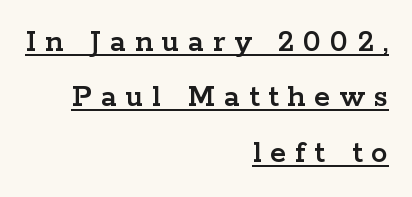
{"serif": "yes", "italic": "no", "width": "wide", "stroke_contrast": "low", "x_height": "medium", "monospaced": "no", "underline": "yes", "align": "right", "line_spacing": "normal", "line_spacing_ratio": 1.68, "letter_spacing": "wide", "letter_spacing_em": 0.27, "glyph_px": 33}
